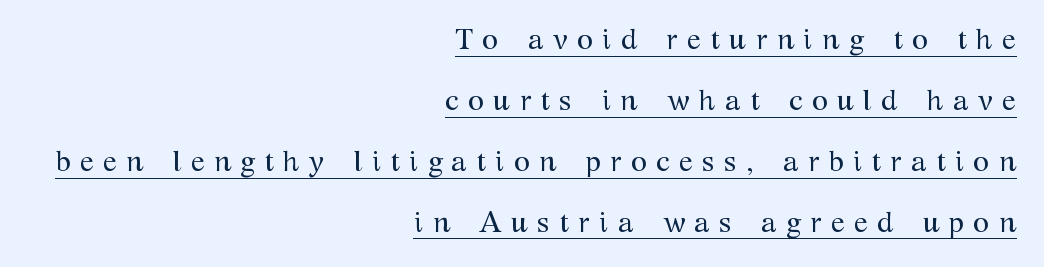
Q: Is the text bold? A: No.
Q: Is the text italic (slanted)? A: No, it is upright.
Q: Is the typeface a serif or a sans-serif typeface? A: Serif.
Q: Is the text underlined? A: Yes.
Q: How is the paragraph aligned? A: Right-aligned.
Q: Is the spacing between letters normal or unusually wide? A: Unusually wide.
Q: Is the spacing between lines tight, normal or loose? A: Loose.
Q: Width (condensed, normal, or wide)? A: Normal.
Q: Stroke contrast? A: Medium.
Q: x-height? A: Medium.
Q: Monospaced? A: No.
